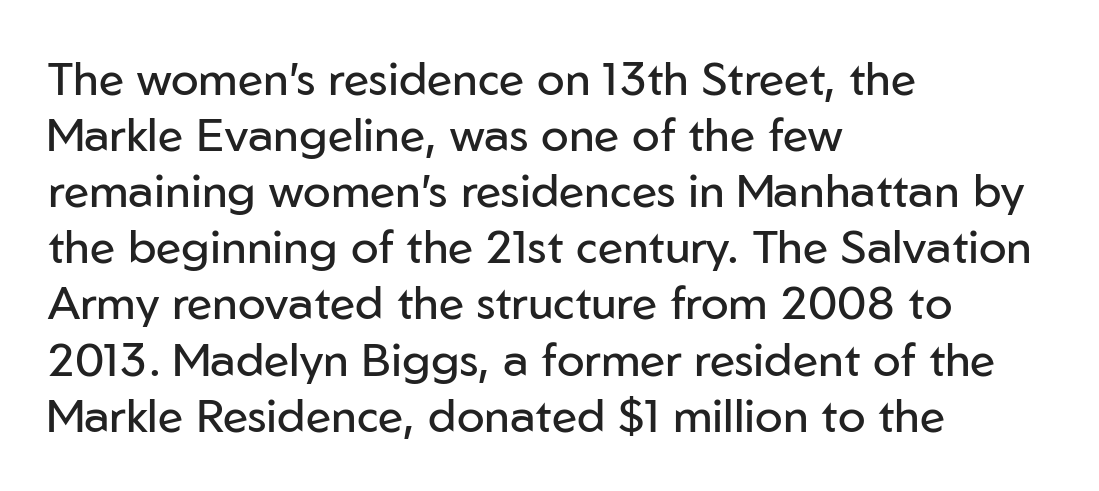
The image shows 46 px regular-weight sans-serif type, upright; set left-aligned, line spacing 1.22x, normal letter spacing, not underlined; low stroke contrast and a medium x-height.
